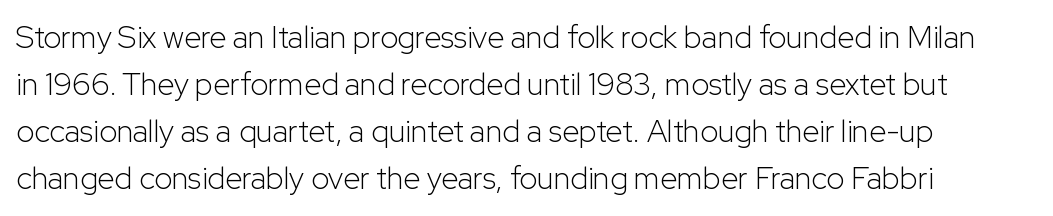
The image shows 31 px light sans-serif type, upright; set left-aligned, normal line spacing (1.52x), normal letter spacing, not underlined; low stroke contrast and a medium x-height.
